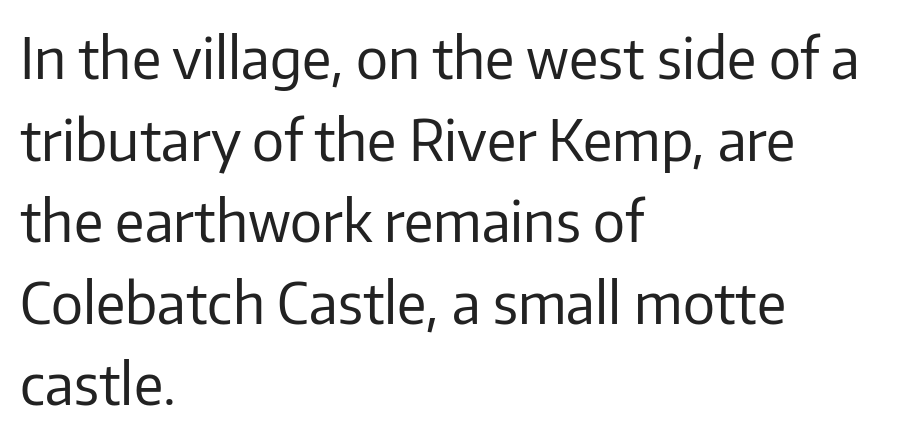
The image shows 57 px regular-weight sans-serif type, upright; set left-aligned, normal line spacing (1.43x), normal letter spacing, not underlined; low stroke contrast and a medium x-height.
